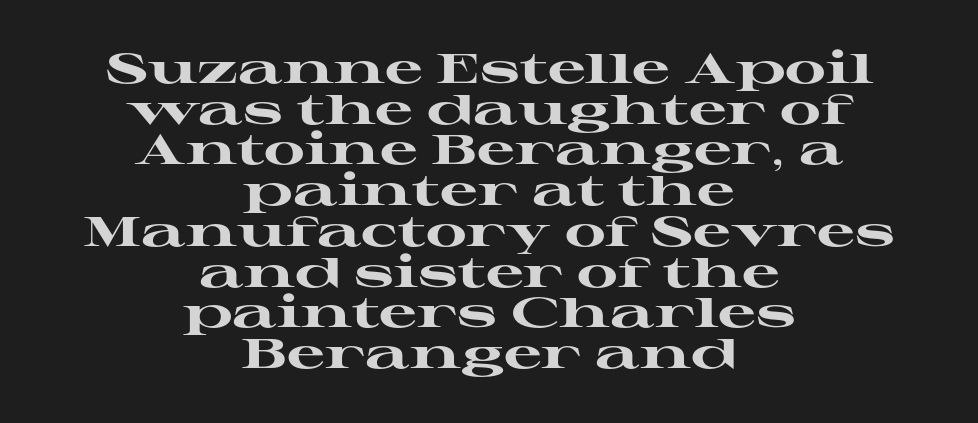
The image shows 42 px heavy, wide serif type, upright; set centered, tight line spacing (0.97x), normal letter spacing, not underlined; high stroke contrast and a medium x-height.
